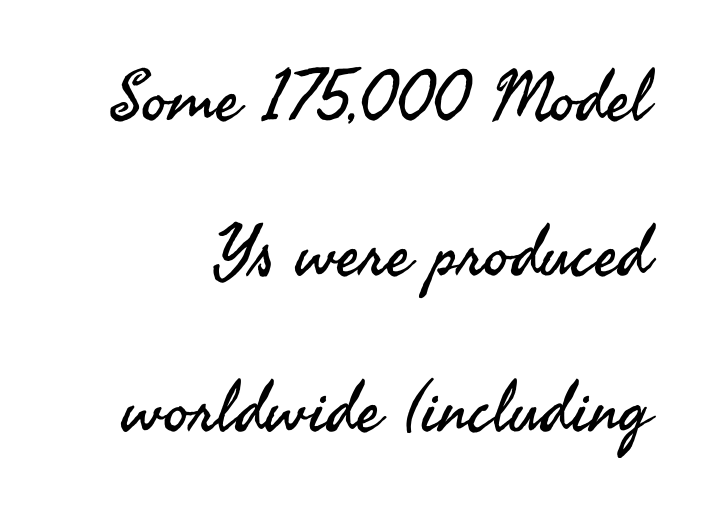
Q: Is the text bold? A: No.
Q: Is the text italic (slanted)? A: Yes.
Q: Is the typeface a serif or a sans-serif typeface? A: Sans-serif.
Q: Is the text underlined? A: No.
Q: Is the spacing between letters normal or unusually wide? A: Normal.
Q: Is the spacing between lines tight, normal or loose? A: Loose.
Q: Width (condensed, normal, or wide)? A: Normal.
Q: Stroke contrast? A: Medium.
Q: x-height? A: Small.
Q: Monospaced? A: No.
